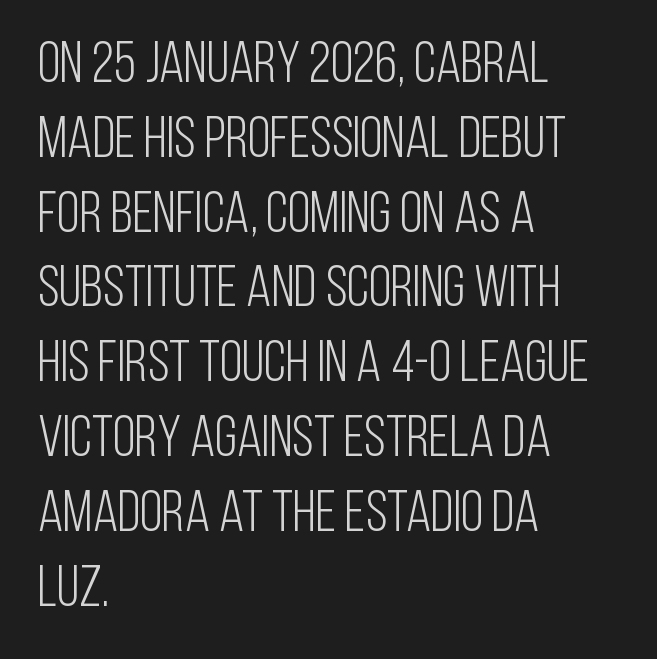
{"serif": "no", "italic": "no", "bold": "no", "weight": "light", "width": "condensed", "stroke_contrast": "low", "x_height": "large", "monospaced": "no", "underline": "no", "align": "left", "line_spacing": "normal", "line_spacing_ratio": 1.29, "letter_spacing": "normal", "letter_spacing_em": 0.0, "glyph_px": 58}
